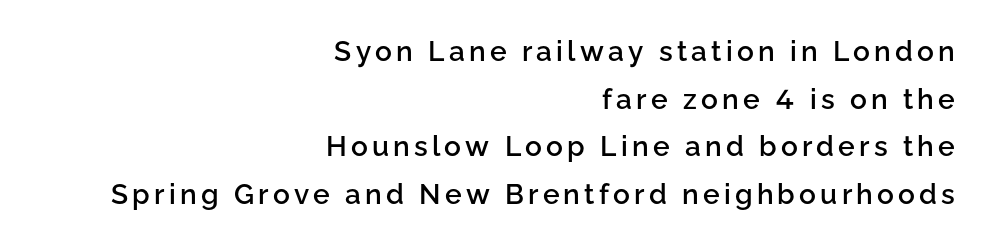
The image shows 28 px semibold sans-serif type, upright; set right-aligned, normal line spacing (1.7x), not underlined; low stroke contrast and a medium x-height.
